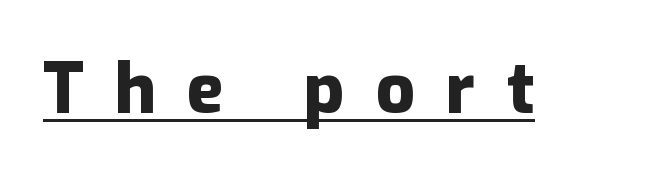
{"serif": "no", "italic": "no", "bold": "yes", "weight": "heavy", "width": "normal", "stroke_contrast": "low", "x_height": "medium", "monospaced": "no", "underline": "yes", "letter_spacing": "wide", "letter_spacing_em": 0.45, "glyph_px": 69}
